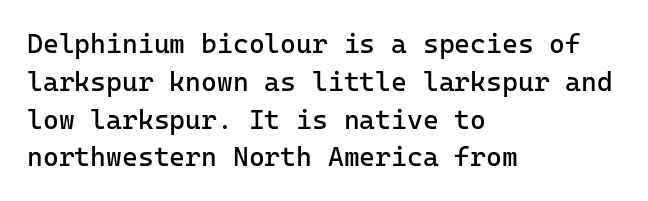
Short note: letters normally spaced. These lines are set flush left with a ragged right edge. The passage shown is not bold in any degree. Rows of type keep a routine distance in the vertical direction. This is the regular roman posture of the typeface.
